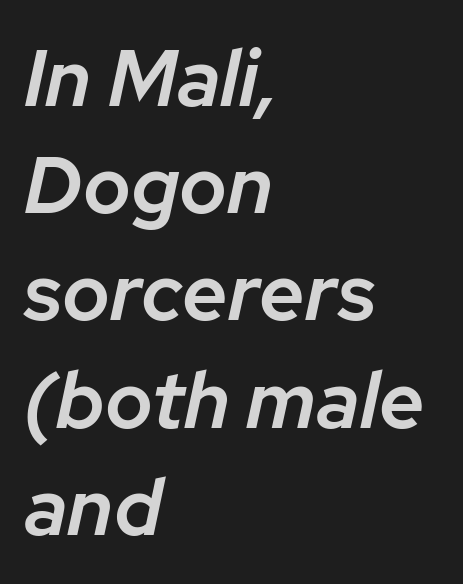
How heavy is the stroke? Medium-heavy — a semibold, shy of bold. This sample has the flowing, uneven cadence of proportional lettering. Is the type slanted? Yes — the strokes lean at a clear angle. What's the leading like? Ordinary, nothing unusual. The letters sit at their default tracking, neither squeezed nor spread. Horizontal alignment here is leftward, the default for most running prose.
